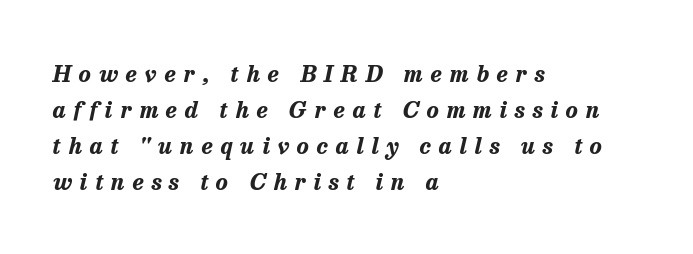
Q: Is the text bold? A: Yes.
Q: Is the text italic (slanted)? A: Yes, it leans right by about 13 degrees.
Q: Is the text underlined? A: No.
Q: How is the paragraph aligned? A: Left-aligned.
Q: Is the spacing between letters normal or unusually wide? A: Unusually wide.
Q: Is the spacing between lines tight, normal or loose? A: Normal.
